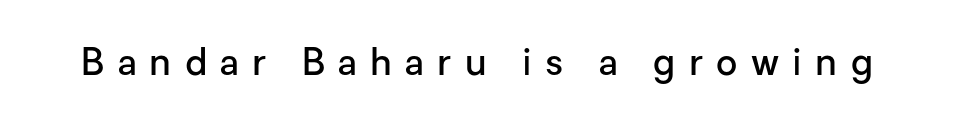
The image shows 37 px semibold sans-serif type, upright; set unusually wide letter spacing (+0.36 em), not underlined; low stroke contrast and a medium x-height.
